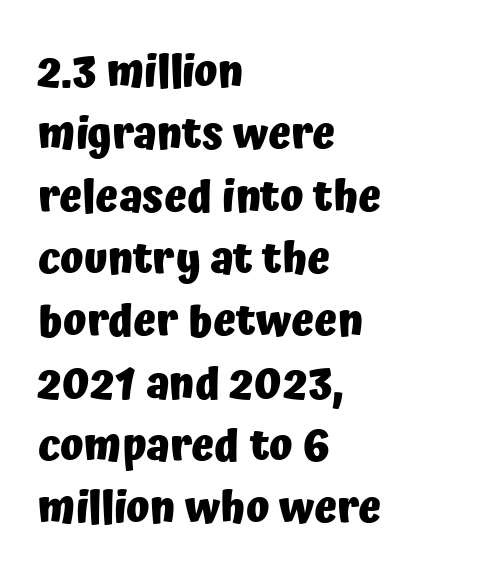
Spacing verdict: proportional, widths tailored to each character. The font family rendered here belongs to the sans-serif group. You can tell it's not italic because the verticals are truly vertical. Each glyph is drawn with heavy, bold strokes. The paragraph has a hard left edge and a soft right edge.
